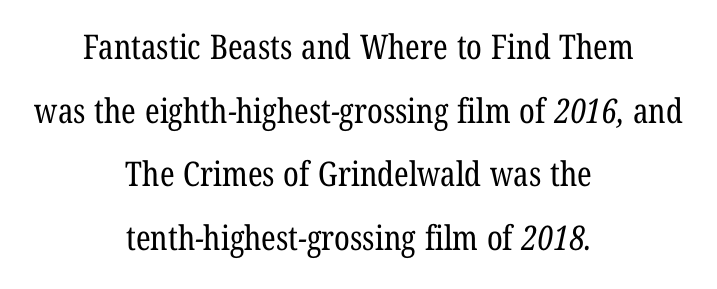
{"serif": "yes", "bold": "no", "weight": "regular", "width": "condensed", "stroke_contrast": "low", "x_height": "medium", "monospaced": "no", "underline": "no", "align": "center", "line_spacing_ratio": 1.87, "letter_spacing": "normal", "letter_spacing_em": 0.0, "glyph_px": 34}
